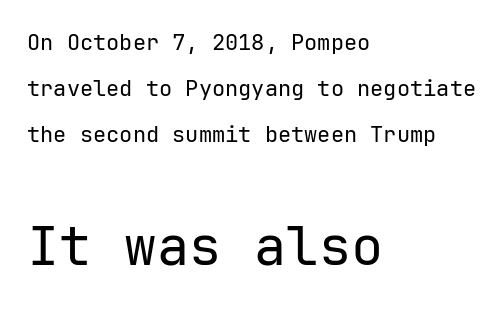
{"serif": "no", "italic": "no", "bold": "no", "weight": "regular", "width": "normal", "stroke_contrast": "low", "x_height": "medium", "monospaced": "yes", "underline": "no", "align": "left", "line_spacing": "loose", "line_spacing_ratio": 2.1, "letter_spacing": "normal", "letter_spacing_em": 0.0, "larger_block": "second", "size_ratio": 2.45, "glyph_px": 54}
